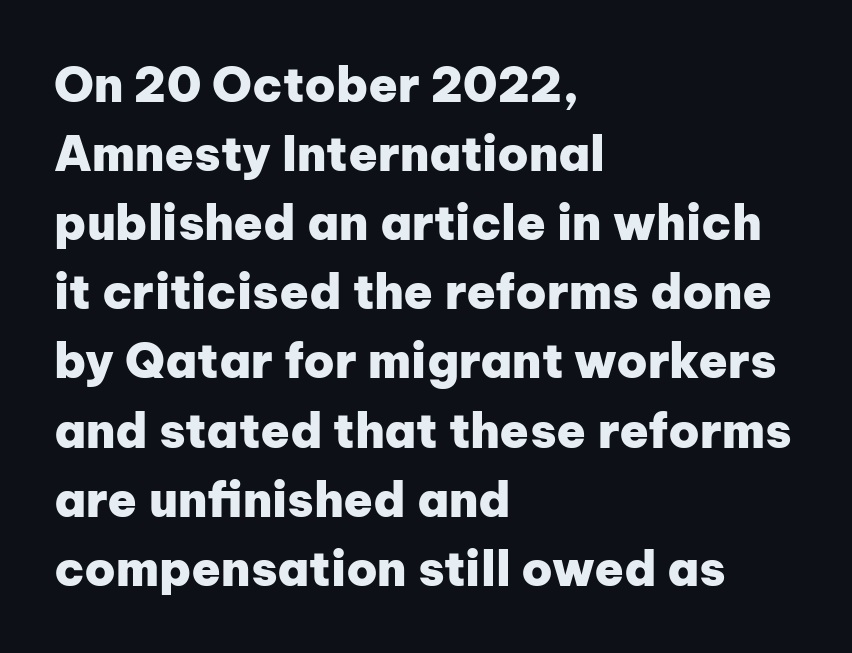
The image shows 48 px heavy sans-serif type, upright; set left-aligned, normal line spacing (1.44x), normal letter spacing, not underlined; low stroke contrast and a medium x-height.
